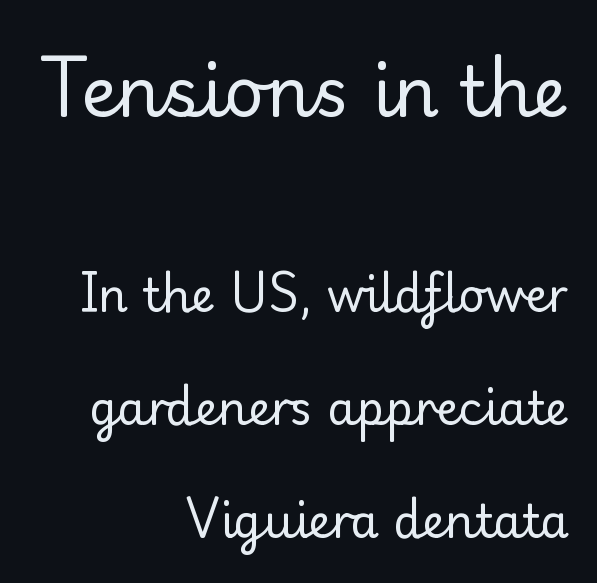
Interline gaps are noticeably wide in this sample. This rendering features lettering with no underline. The letterforms sit shoulder to shoulder at normal distance. Heaviness? Minimal to ordinary, like unemphasized prose. The lettering holds an erect, upright posture throughout.
